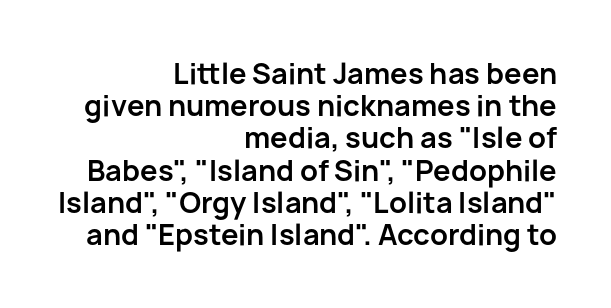
{"serif": "no", "italic": "no", "bold": "yes", "weight": "bold", "width": "normal", "stroke_contrast": "low", "x_height": "medium", "monospaced": "no", "underline": "no", "align": "right", "line_spacing": "tight", "line_spacing_ratio": 1.15, "letter_spacing": "normal", "letter_spacing_em": 0.0, "glyph_px": 28}
